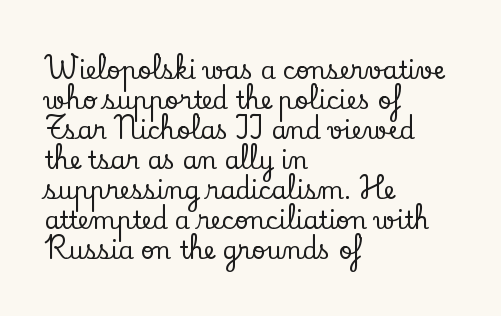
{"italic": "no", "underline": "no", "align": "left", "line_spacing": "normal", "line_spacing_ratio": 1.25, "letter_spacing": "normal", "letter_spacing_em": 0.0, "glyph_px": 24}
